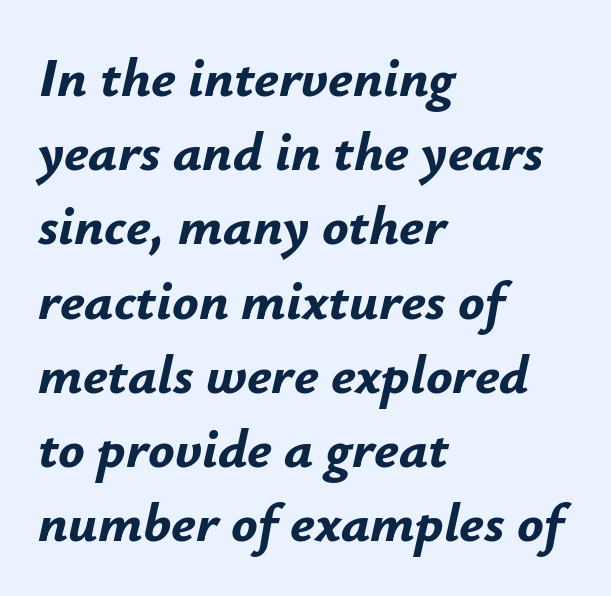
The image shows 55 px bold type, italic (leaning right); set left-aligned, normal line spacing (1.35x), normal letter spacing, not underlined; low stroke contrast and a small x-height.
